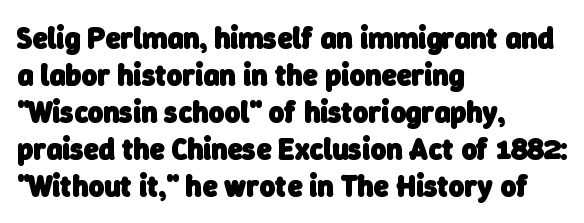
Q: Is the text bold? A: Yes.
Q: Is the typeface a serif or a sans-serif typeface? A: Sans-serif.
Q: Is the text underlined? A: No.
Q: How is the paragraph aligned? A: Left-aligned.
Q: Is the spacing between letters normal or unusually wide? A: Normal.
Q: Width (condensed, normal, or wide)? A: Normal.
Q: Stroke contrast? A: Low.
Q: x-height? A: Medium.
Q: Monospaced? A: No.
